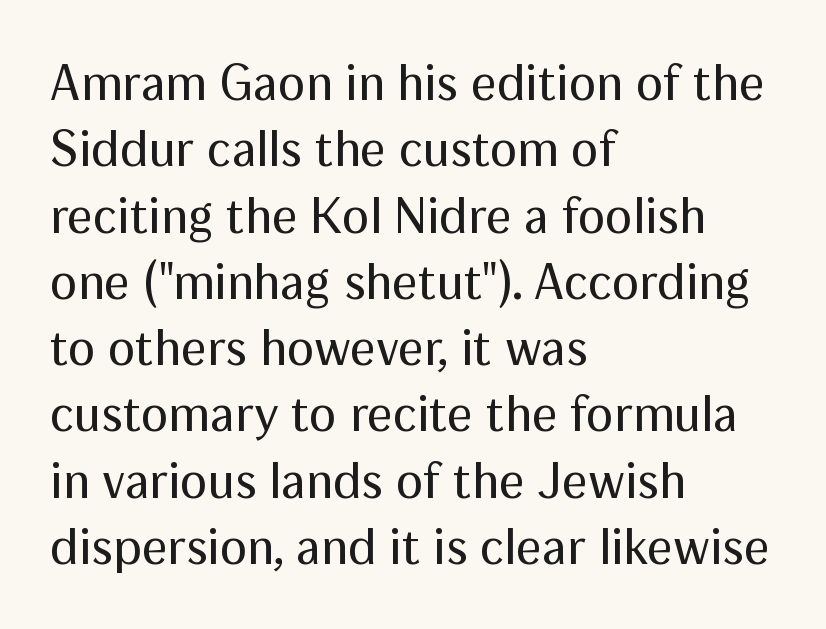
Q: Is the text bold? A: No.
Q: Is the text italic (slanted)? A: No, it is upright.
Q: Is the typeface a serif or a sans-serif typeface? A: Sans-serif.
Q: Is the text underlined? A: No.
Q: How is the paragraph aligned? A: Left-aligned.
Q: Is the spacing between letters normal or unusually wide? A: Normal.
Q: Is the spacing between lines tight, normal or loose? A: Normal.
Q: Width (condensed, normal, or wide)? A: Normal.
Q: Stroke contrast? A: Medium.
Q: x-height? A: Medium.
Q: Monospaced? A: No.
